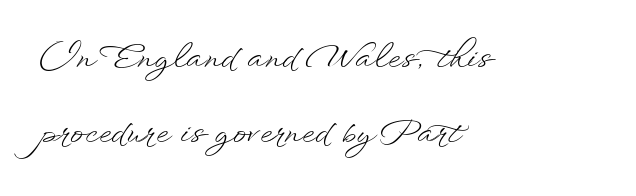
{"bold": "no", "weight": "light", "width": "wide", "stroke_contrast": "low", "x_height": "small", "monospaced": "no", "underline": "no", "align": "left", "line_spacing": "loose", "line_spacing_ratio": 2.35, "letter_spacing": "normal", "letter_spacing_em": 0.0, "glyph_px": 32}
